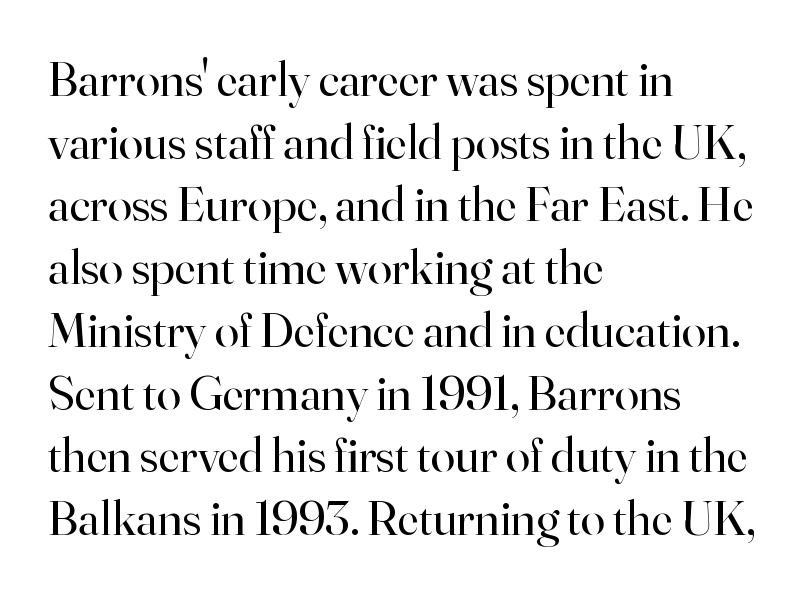
The letterforms sit at book weight or below. Tall strokes in this sample are plumb rather than angled. This sample is left-justified, so line endings fall wherever the words run out. Observe the serifs anchoring each vertical stroke in this sample. You could not count columns in this text — the font is proportionally spaced. The rows are spaced the way most documents space them.
